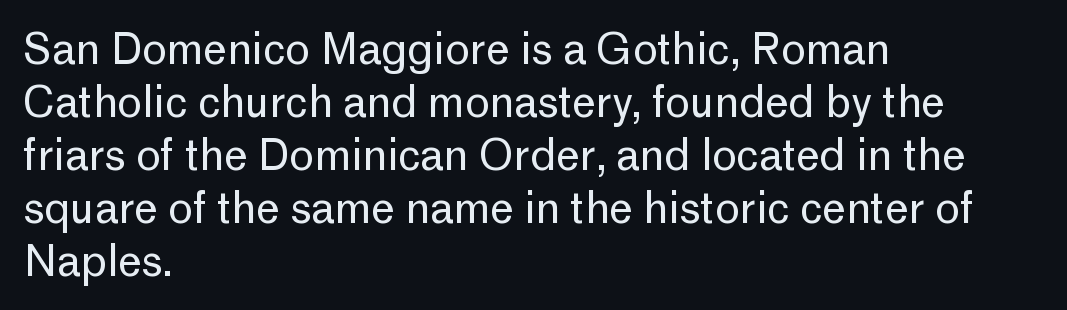
Q: Is the text bold? A: No.
Q: Is the text italic (slanted)? A: No, it is upright.
Q: Is the typeface a serif or a sans-serif typeface? A: Sans-serif.
Q: Is the text underlined? A: No.
Q: How is the paragraph aligned? A: Left-aligned.
Q: Is the spacing between letters normal or unusually wide? A: Normal.
Q: Is the spacing between lines tight, normal or loose? A: Normal.
Q: Width (condensed, normal, or wide)? A: Normal.
Q: Stroke contrast? A: Low.
Q: x-height? A: Medium.
Q: Monospaced? A: No.
